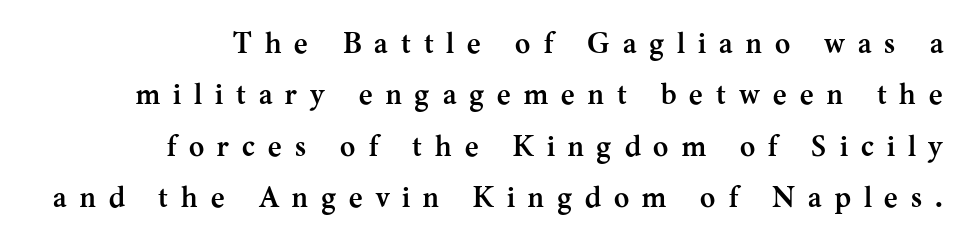
Strokes here are thick enough to call this a true bold. Serifs: yes, visible at the terminals of the letterforms. The rendering uses natural spacing where letterforms have individual widths. The specimen omits any rule beneath the text block's lines. If you drew a line through each stem, it would be perfectly vertical.
